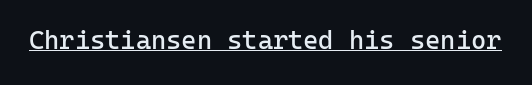
The image shows 26 px text type, upright; set normal letter spacing, underlined.
